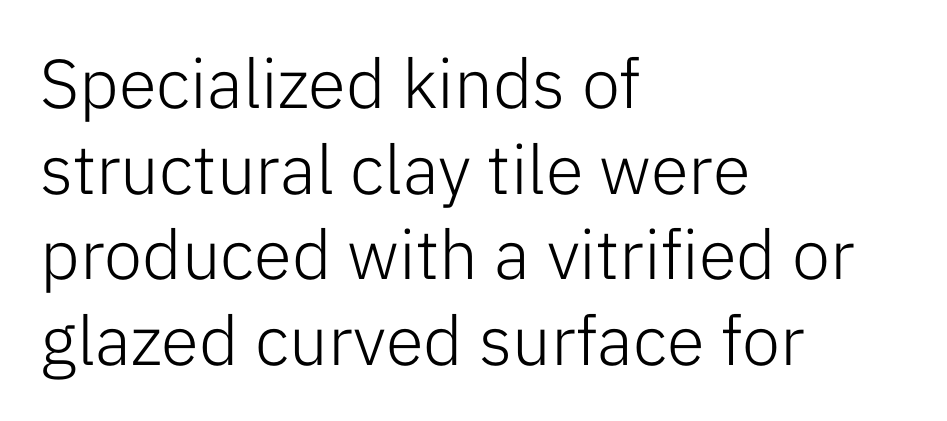
Italic? Not at all — the glyphs are vertical. Underline: absent. The type family on display is of the sans-serif kind. Each letter keeps its own natural width here, so spacing adapts to shape. The letterforms sit shoulder to shoulder at normal distance. The typesetter chose a ragged-right arrangement here.
